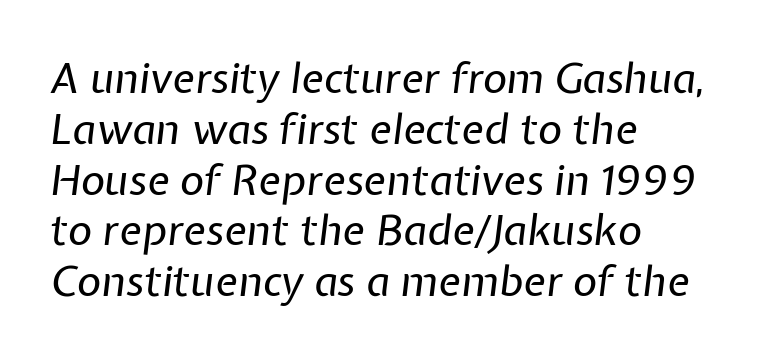
The image shows 42 px regular-weight type, italic (leaning right); set left-aligned, line spacing 1.21x, normal letter spacing, not underlined; low stroke contrast and a medium x-height.
